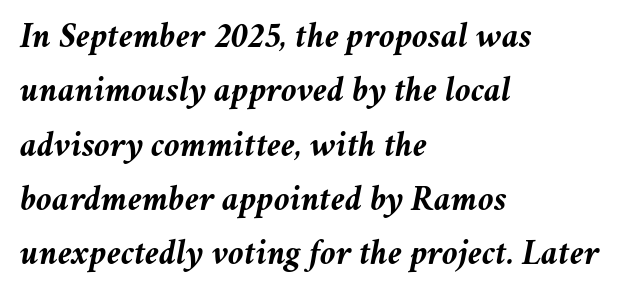
The image shows 36 px semibold type, italic (leaning right); set left-aligned, normal line spacing (1.51x), normal letter spacing, not underlined; medium stroke contrast and a medium x-height.
